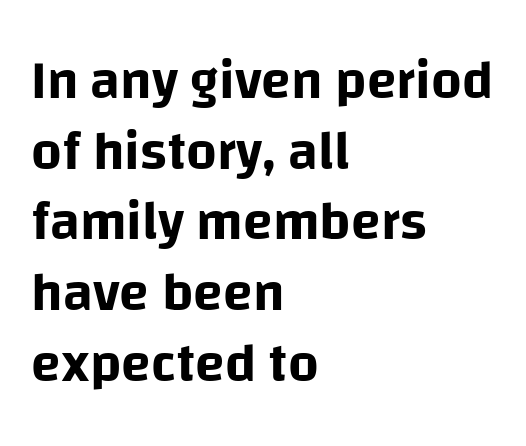
The image shows 54 px sans-serif type, upright; set left-aligned, normal line spacing (1.31x), normal letter spacing, not underlined; low stroke contrast and a large x-height.
